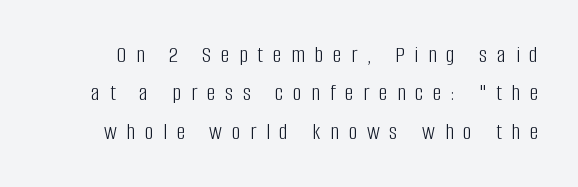
The image shows 24 px text type, upright; set normal line spacing (1.6x), unusually wide letter spacing (+0.41 em), not underlined.
